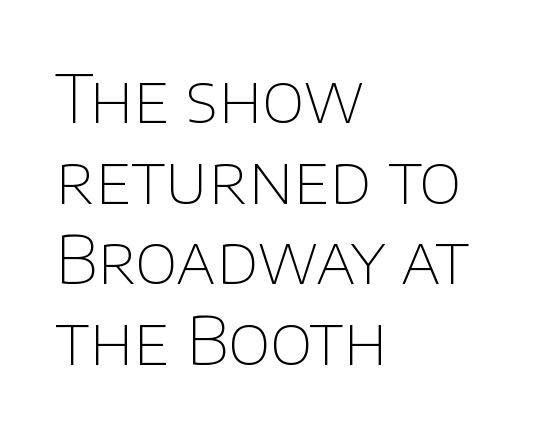
{"serif": "no", "italic": "no", "bold": "no", "weight": "thin", "width": "normal", "stroke_contrast": "low", "x_height": "large", "monospaced": "no", "underline": "no", "align": "left", "line_spacing_ratio": 1.22, "letter_spacing": "normal", "letter_spacing_em": 0.0, "glyph_px": 66}
